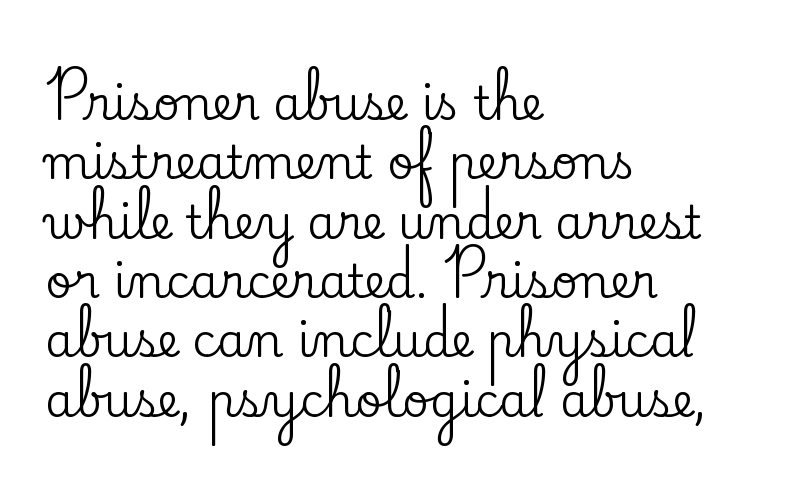
Q: Is the text italic (slanted)? A: No, it is upright.
Q: Is the typeface a serif or a sans-serif typeface? A: Serif.
Q: Is the text underlined? A: No.
Q: How is the paragraph aligned? A: Left-aligned.
Q: Is the spacing between letters normal or unusually wide? A: Normal.
Q: Is the spacing between lines tight, normal or loose? A: Normal.
Q: Width (condensed, normal, or wide)? A: Normal.
Q: Stroke contrast? A: Low.
Q: x-height? A: Small.
Q: Monospaced? A: No.
